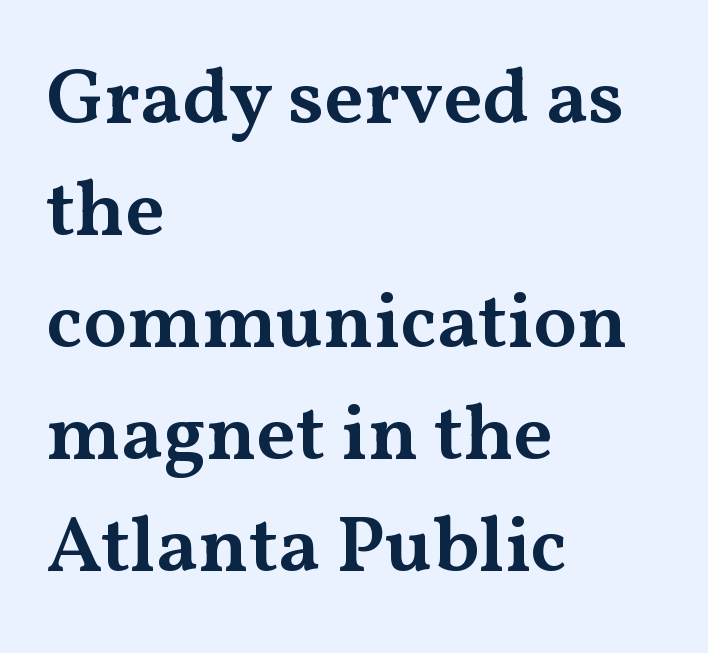
The image shows 80 px semibold, wide serif type, upright; set left-aligned, normal line spacing (1.4x), normal letter spacing, not underlined; medium stroke contrast and a medium x-height.
